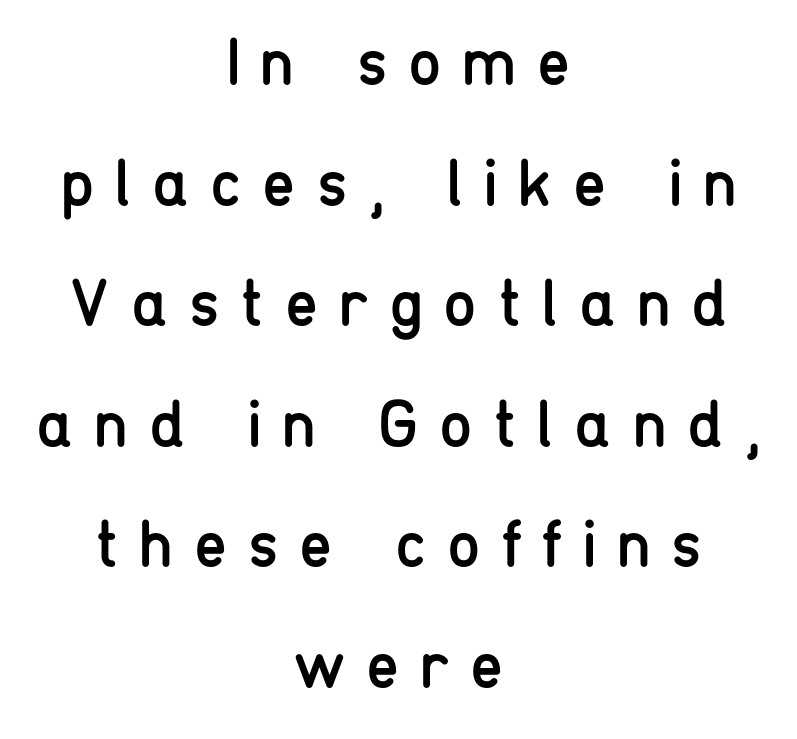
{"serif": "no", "italic": "no", "bold": "no", "weight": "regular", "width": "condensed", "stroke_contrast": "low", "x_height": "medium", "monospaced": "no", "underline": "no", "align": "center", "line_spacing_ratio": 1.8, "letter_spacing": "wide", "letter_spacing_em": 0.31, "glyph_px": 67}
